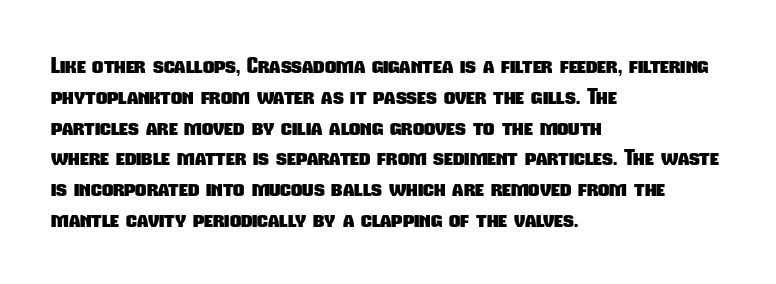
{"bold": "yes", "underline": "no", "align": "left", "line_spacing": "normal", "line_spacing_ratio": 1.4, "letter_spacing": "normal", "letter_spacing_em": 0.0, "glyph_px": 22}
